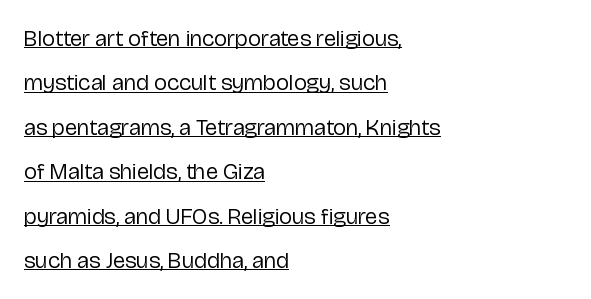
The typography opts for an upright posture over an oblique one. The tracking reads as untouched default to a designer's eye. Students, observe the line beneath the letters — that is underlining. Airy leading. The strokes are not fattened; the text isn't bold.
